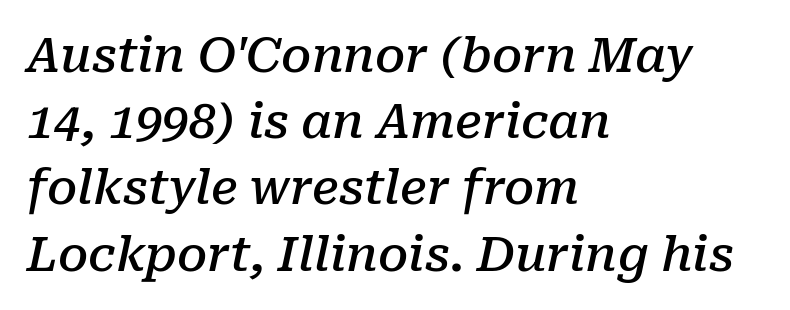
Q: Is the text bold? A: Semi-bold.
Q: Is the text italic (slanted)? A: Yes, it leans right by about 10 degrees.
Q: Is the typeface a serif or a sans-serif typeface? A: Serif.
Q: Is the text underlined? A: No.
Q: How is the paragraph aligned? A: Left-aligned.
Q: Is the spacing between letters normal or unusually wide? A: Normal.
Q: Is the spacing between lines tight, normal or loose? A: Normal.
Q: Width (condensed, normal, or wide)? A: Normal.
Q: Stroke contrast? A: Low.
Q: x-height? A: Medium.
Q: Monospaced? A: No.
